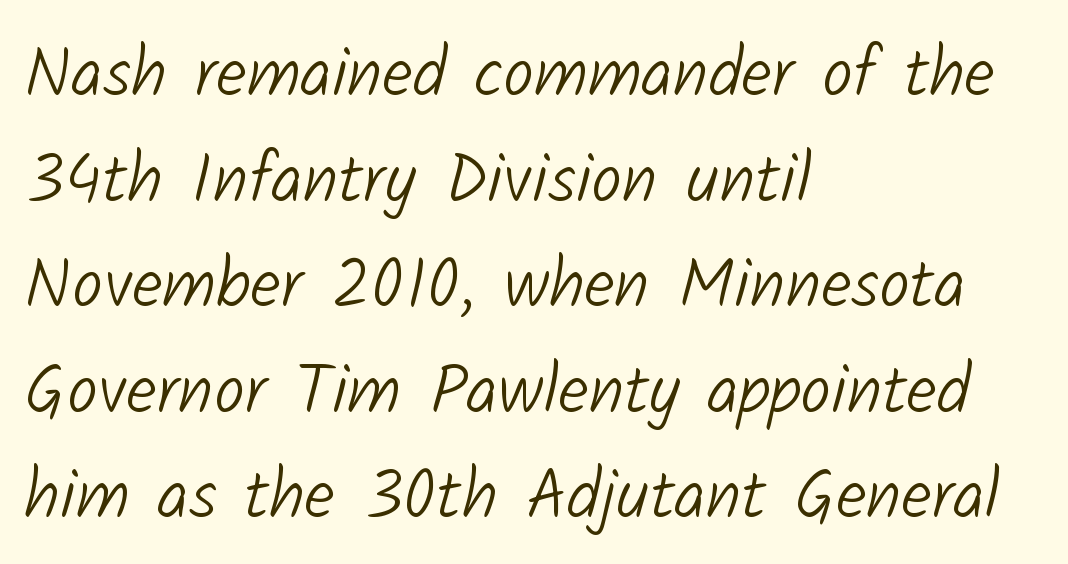
All the whitespace from short lines collects on the right. Nope, no serifs anywhere on these letters. Proportional: the letters do not fall into vertical columns. Is there much room between lines? A standard amount, neither cramped nor airy. Anything drawn beneath the words? Only blank space.
